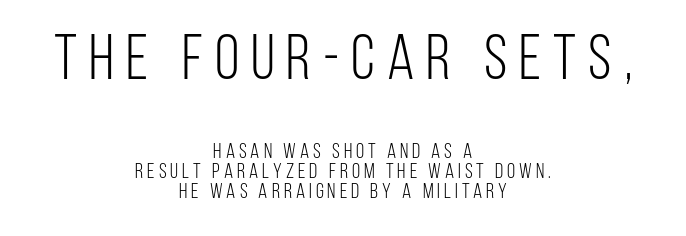
These lines are centered, leaving both edges ragged. Is this a heavy cut? Hardly; it is regular or lighter. The type family on display is of the sans-serif kind. Vertical strokes here are truly vertical. The block sitting higher on the canvas is the one with enlarged characters.
